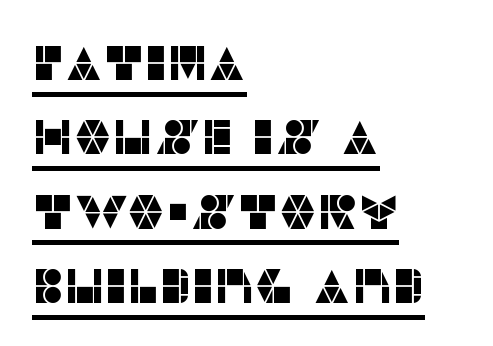
What's the leading like? Ordinary, nothing unusual. The string is rendered with underlining switched on. Short and long lines alike share a common starting point at left. Each letter keeps its own natural width here, so spacing adapts to shape. Standard letterfit; no display-style spreading of the glyphs.
